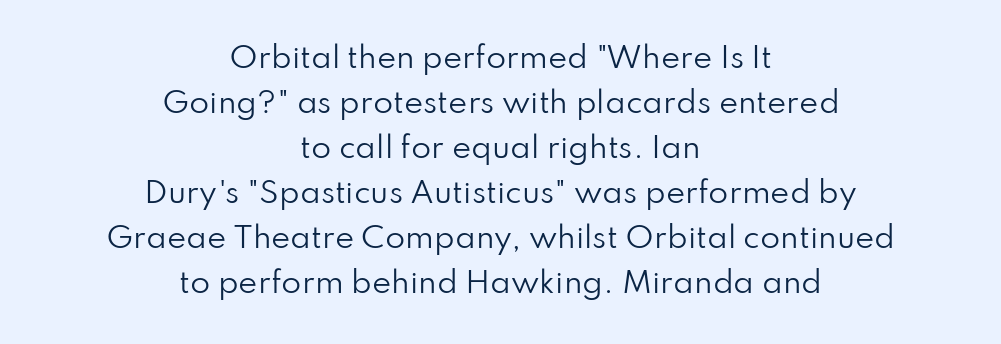
{"serif": "no", "italic": "no", "bold": "no", "weight": "regular", "width": "normal", "stroke_contrast": "low", "x_height": "small", "monospaced": "no", "underline": "no", "align": "center", "line_spacing": "normal", "line_spacing_ratio": 1.55, "letter_spacing": "normal", "letter_spacing_em": 0.0, "glyph_px": 29}
